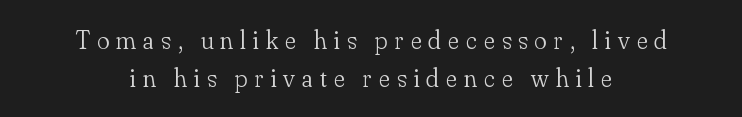
{"italic": "no", "bold": "no", "underline": "no", "line_spacing": "normal", "line_spacing_ratio": 1.45, "letter_spacing": "wide", "letter_spacing_em": 0.27, "glyph_px": 26}
